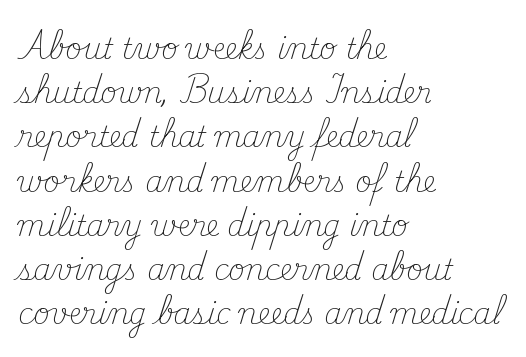
Caption: standard tracking, unaltered. The paragraph has a hard left edge and a soft right edge. The letters carry serifs — small finishing strokes at the ends of their stems. Stems here are at most as thick as an everyday book face. Type without underlining. Do the characters align in a grid? No, the font is proportional.
